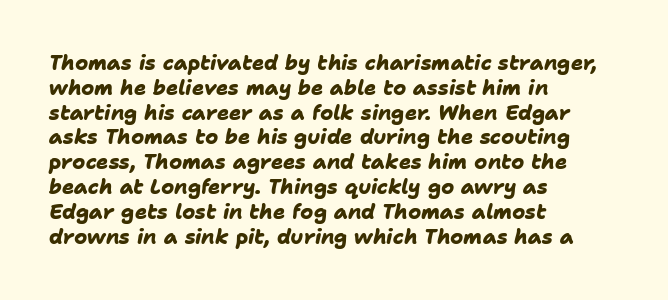
{"bold": "yes", "underline": "no", "align": "left", "line_spacing_ratio": 1.24, "letter_spacing": "normal", "letter_spacing_em": 0.0, "glyph_px": 20}
